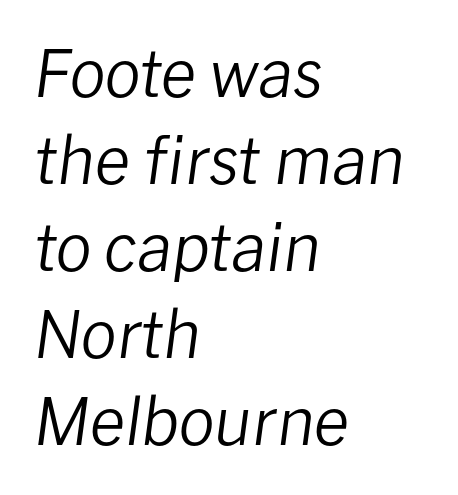
{"italic": "yes", "lean": "right", "slant_degrees": 8, "bold": "no", "weight": "regular", "width": "normal", "stroke_contrast": "low", "x_height": "medium", "monospaced": "no", "underline": "no", "align": "left", "line_spacing": "normal", "line_spacing_ratio": 1.34, "letter_spacing": "normal", "letter_spacing_em": 0.0, "glyph_px": 65}
